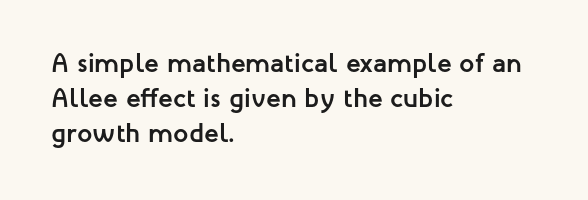
{"italic": "no", "bold": "yes", "underline": "no", "align": "left", "line_spacing": "normal", "line_spacing_ratio": 1.29, "letter_spacing": "normal", "letter_spacing_em": 0.0, "glyph_px": 27}
